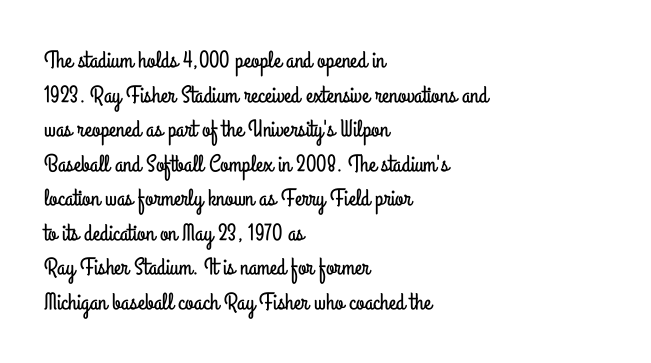
Q: Is the text italic (slanted)? A: No, it is upright.
Q: Is the text underlined? A: No.
Q: How is the paragraph aligned? A: Left-aligned.
Q: Is the spacing between letters normal or unusually wide? A: Normal.
Q: Is the spacing between lines tight, normal or loose? A: Normal.
